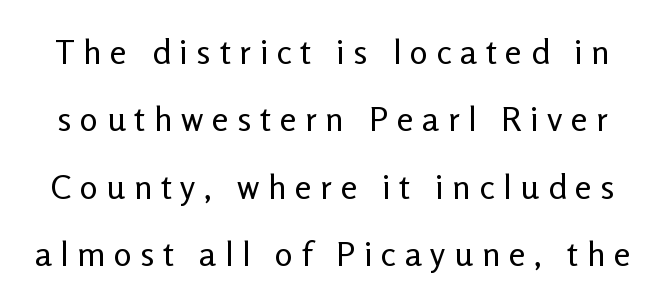
The typesetting does not lean heavy: it is not bold. Classification — sans serif. Inter-character spacing is expanded well beyond the font's built-in metrics. Anything drawn beneath the words? Only blank space. Vertically, the passage feels expansive, rows floating well apart.
